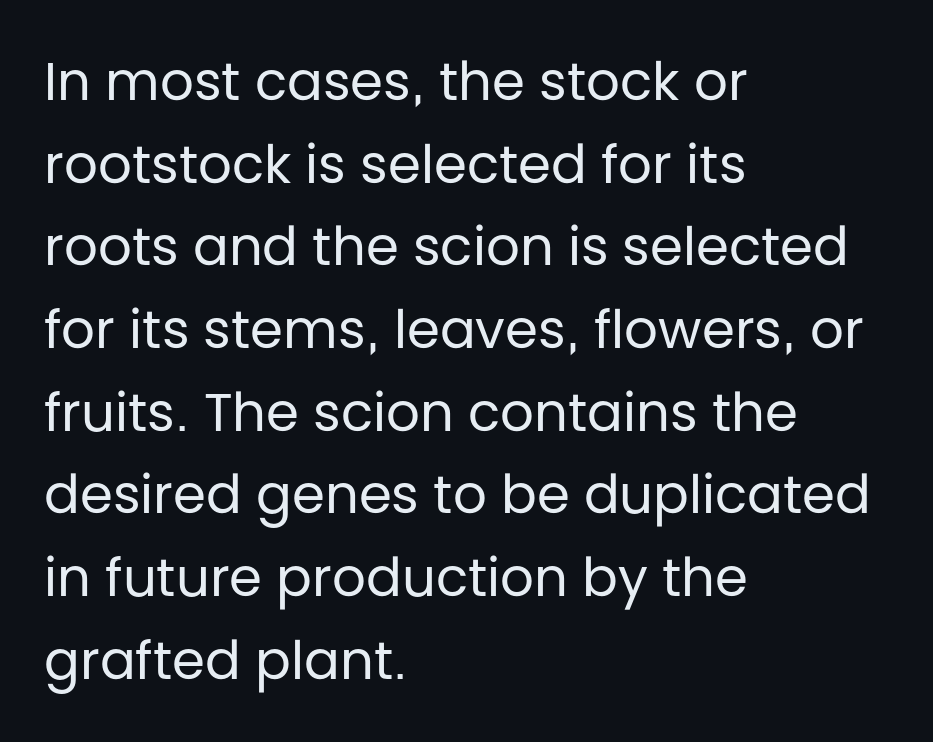
Nothing unusual about the tracking: characters are spaced as the font intends. A bare baseline throughout the passage. Regarding serifs, this sample does without them. Regarding leading, the lines here are spaced in the standard way.
